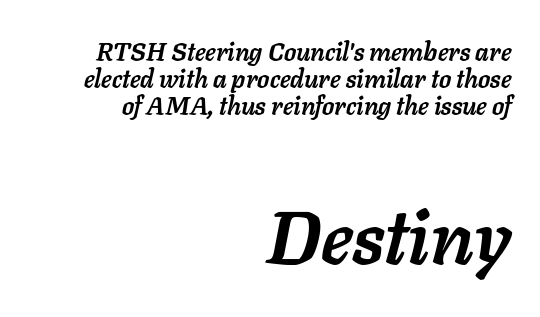
{"italic": "yes", "lean": "right", "slant_degrees": 11, "bold": "yes", "weight": "semibold", "width": "normal", "stroke_contrast": "low", "x_height": "medium", "monospaced": "no", "underline": "no", "align": "right", "line_spacing": "tight", "line_spacing_ratio": 1.08, "letter_spacing": "normal", "letter_spacing_em": 0.0, "larger_block": "second", "size_ratio": 3.0, "glyph_px": 75}
